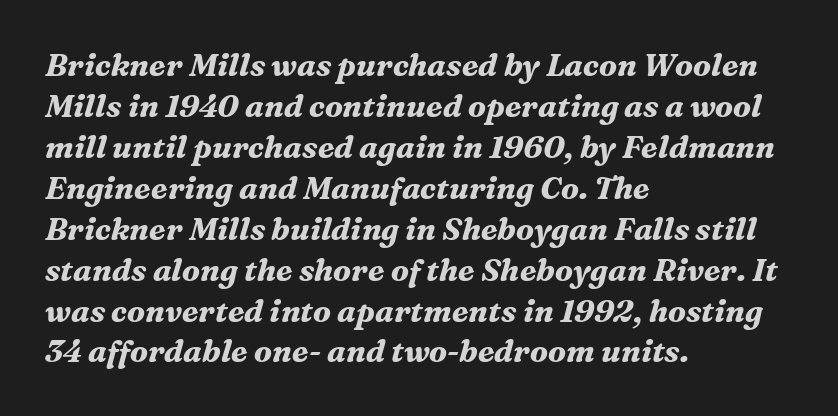
Would a proofreader flag this as italicized? Yes. The face used here is seriffed, in the tradition of book romans. Teacher's note: observe the even left margin — that is flush-left alignment. Characters follow at the spacing the type designer built in.
